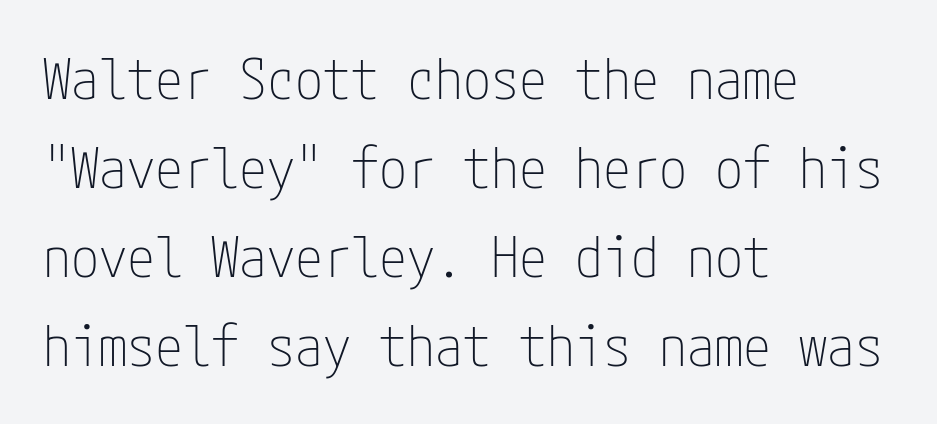
Q: Is the text bold? A: No.
Q: Is the text italic (slanted)? A: No, it is upright.
Q: Is the typeface a serif or a sans-serif typeface? A: Sans-serif.
Q: Is the text underlined? A: No.
Q: How is the paragraph aligned? A: Left-aligned.
Q: Is the spacing between letters normal or unusually wide? A: Normal.
Q: Is the spacing between lines tight, normal or loose? A: Normal.
Q: Width (condensed, normal, or wide)? A: Condensed.
Q: Stroke contrast? A: Low.
Q: x-height? A: Medium.
